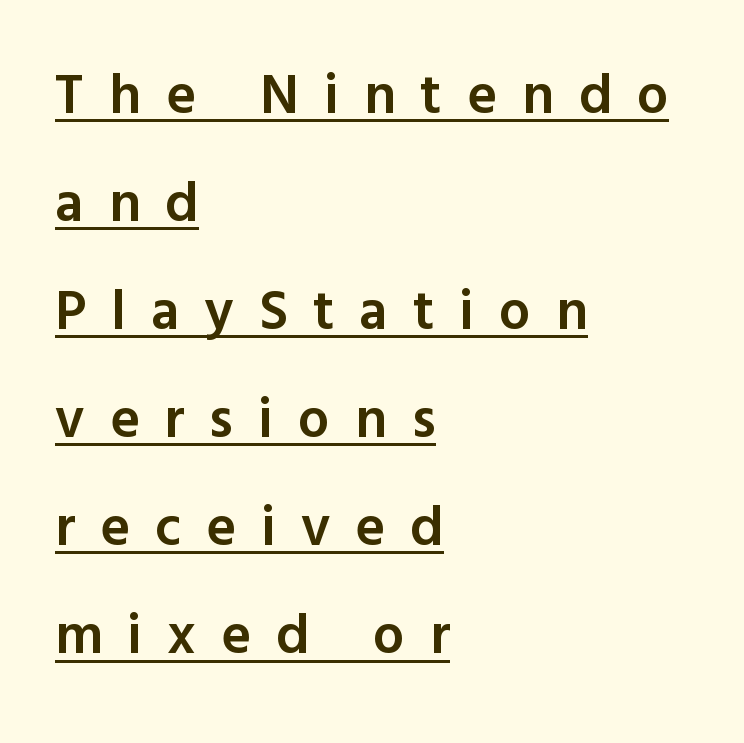
The image shows 56 px semibold sans-serif type, upright; set left-aligned, loose line spacing (1.93x), unusually wide letter spacing (+0.45 em), underlined; a medium x-height.
